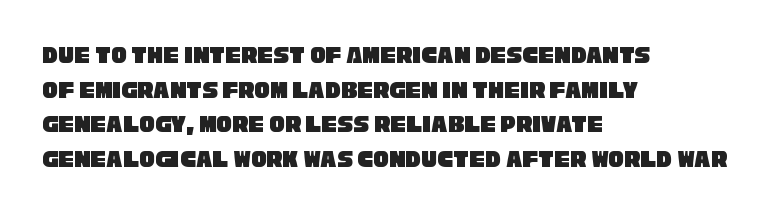
{"underline": "no", "align": "left", "line_spacing": "normal", "line_spacing_ratio": 1.33, "letter_spacing": "normal", "letter_spacing_em": 0.0, "glyph_px": 26}
